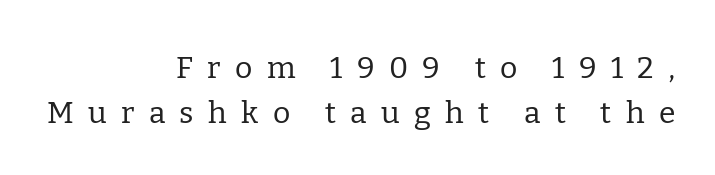
The image shows 30 px regular-weight serif type, upright; set right-aligned, normal line spacing (1.5x), unusually wide letter spacing (+0.48 em), not underlined; low stroke contrast and a medium x-height.
